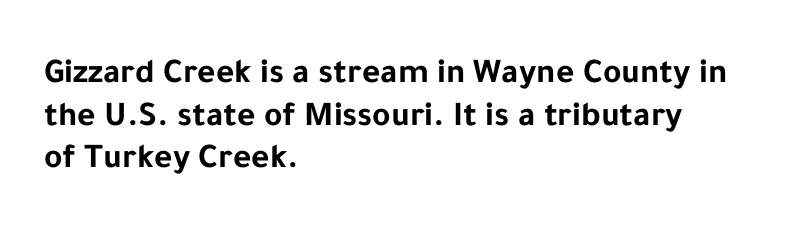
{"serif": "no", "italic": "no", "bold": "yes", "weight": "bold", "width": "normal", "stroke_contrast": "low", "x_height": "medium", "monospaced": "no", "underline": "no", "align": "left", "line_spacing_ratio": 1.22, "letter_spacing": "normal", "letter_spacing_em": 0.0, "glyph_px": 35}
